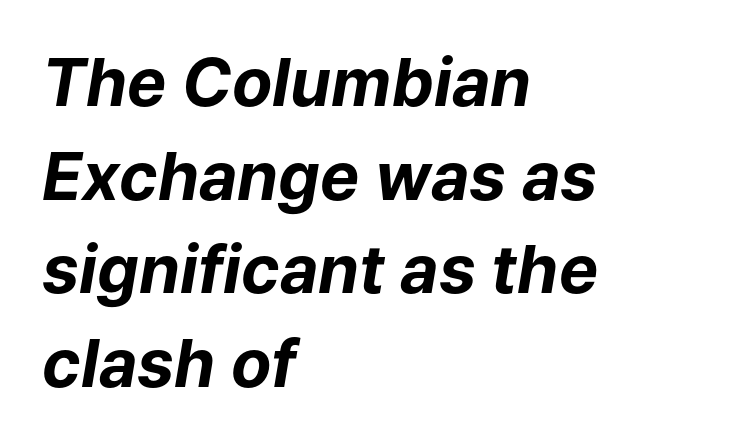
Reading down the block, your eye returns to a fixed left position each line. Nobody touched the tracking dial on this one. The face used here is proportionally spaced, like ordinary book or web type. The block of text has a typical density, with ordinary space between rows.
